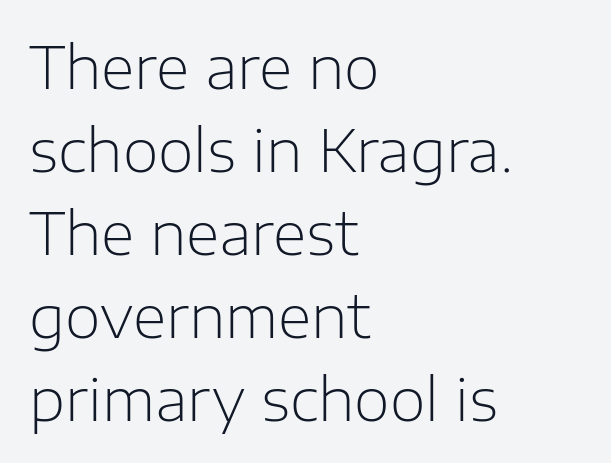
Q: Is the text bold? A: No.
Q: Is the text italic (slanted)? A: No, it is upright.
Q: Is the typeface a serif or a sans-serif typeface? A: Sans-serif.
Q: Is the text underlined? A: No.
Q: How is the paragraph aligned? A: Left-aligned.
Q: Is the spacing between letters normal or unusually wide? A: Normal.
Q: Is the spacing between lines tight, normal or loose? A: Normal.
Q: Width (condensed, normal, or wide)? A: Normal.
Q: Stroke contrast? A: Low.
Q: x-height? A: Medium.
Q: Monospaced? A: No.
